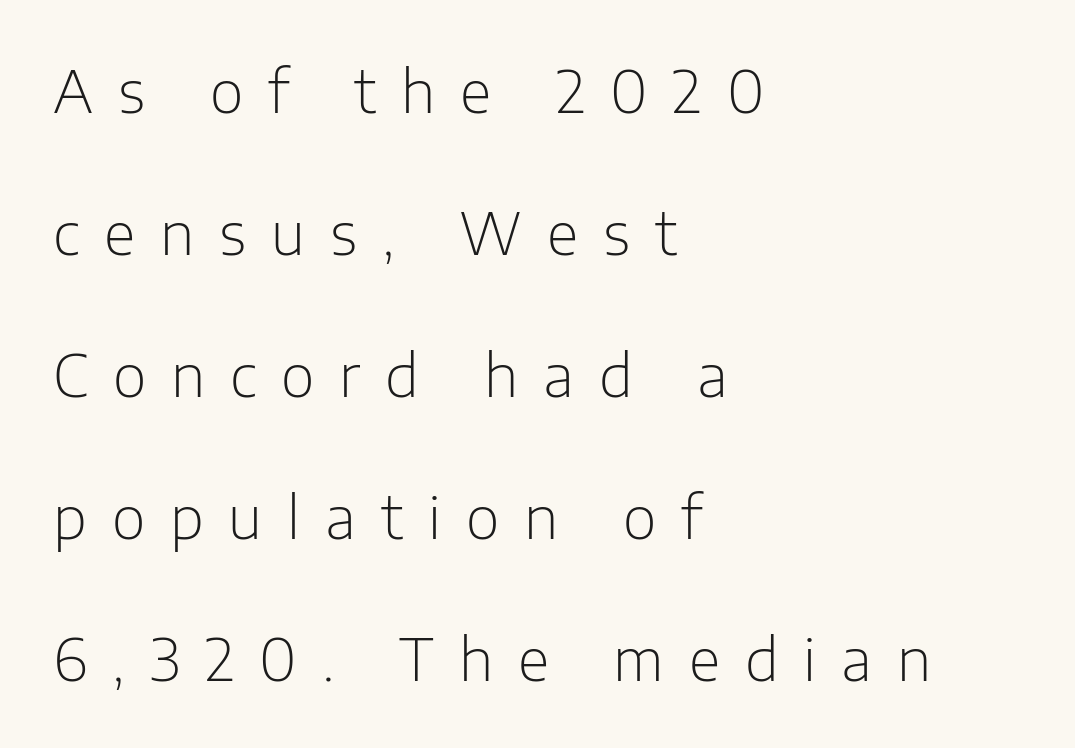
The image shows 58 px light sans-serif type, upright; set left-aligned, loose line spacing (2.45x), unusually wide letter spacing (+0.43 em), not underlined; low stroke contrast and a medium x-height.
